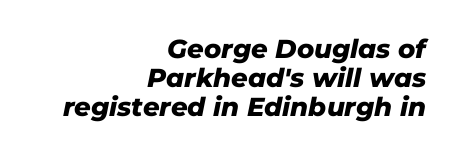
{"italic": "yes", "lean": "right", "slant_degrees": 11, "bold": "yes", "underline": "no", "align": "right", "line_spacing": "tight", "line_spacing_ratio": 1.12, "letter_spacing": "normal", "letter_spacing_em": 0.0, "glyph_px": 26}
